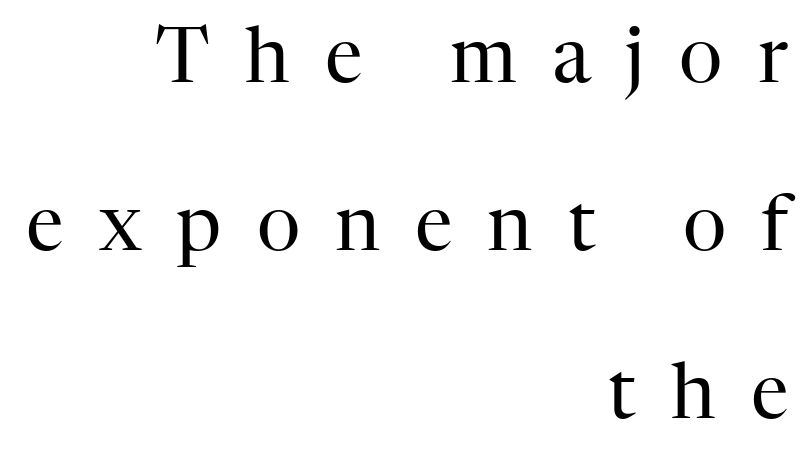
{"serif": "yes", "italic": "no", "bold": "no", "weight": "regular", "width": "normal", "stroke_contrast": "high", "x_height": "medium", "monospaced": "no", "underline": "no", "align": "right", "line_spacing": "loose", "line_spacing_ratio": 2.21, "letter_spacing": "wide", "letter_spacing_em": 0.46, "glyph_px": 76}
